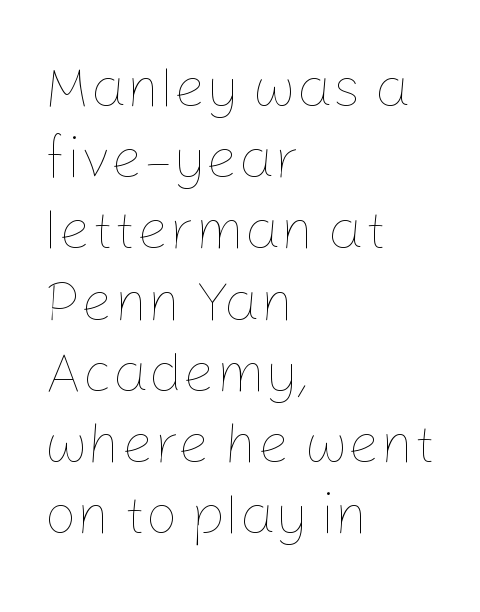
Here the designer chose a conventional face with non-uniform glyph widths. Stroke thickness stays within the range of a standard reading face or lighter. Is the letter spacing exaggerated? No — it looks like the ordinary default. If you drew a line through each stem, it would be perfectly vertical. Descenders are the only things crossing below the line.
